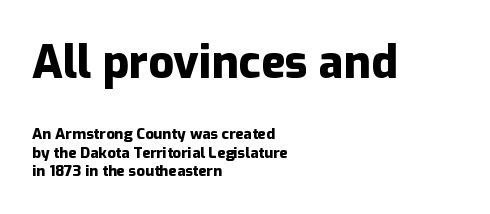
{"serif": "no", "italic": "no", "bold": "yes", "weight": "heavy", "width": "normal", "stroke_contrast": "low", "x_height": "medium", "monospaced": "no", "underline": "no", "align": "left", "line_spacing_ratio": 1.23, "letter_spacing": "normal", "letter_spacing_em": 0.0, "larger_block": "first", "size_ratio": 3.0, "glyph_px": 45}
